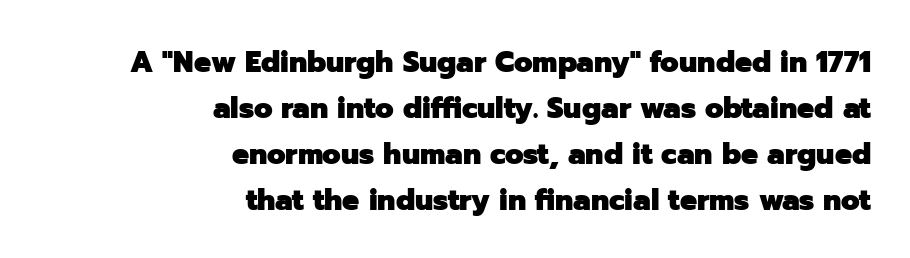
Q: Is the text bold? A: Yes.
Q: Is the text italic (slanted)? A: No, it is upright.
Q: Is the typeface a serif or a sans-serif typeface? A: Sans-serif.
Q: Is the text underlined? A: No.
Q: How is the paragraph aligned? A: Right-aligned.
Q: Is the spacing between letters normal or unusually wide? A: Normal.
Q: Is the spacing between lines tight, normal or loose? A: Normal.
Q: Width (condensed, normal, or wide)? A: Normal.
Q: Stroke contrast? A: Low.
Q: x-height? A: Medium.
Q: Monospaced? A: No.
